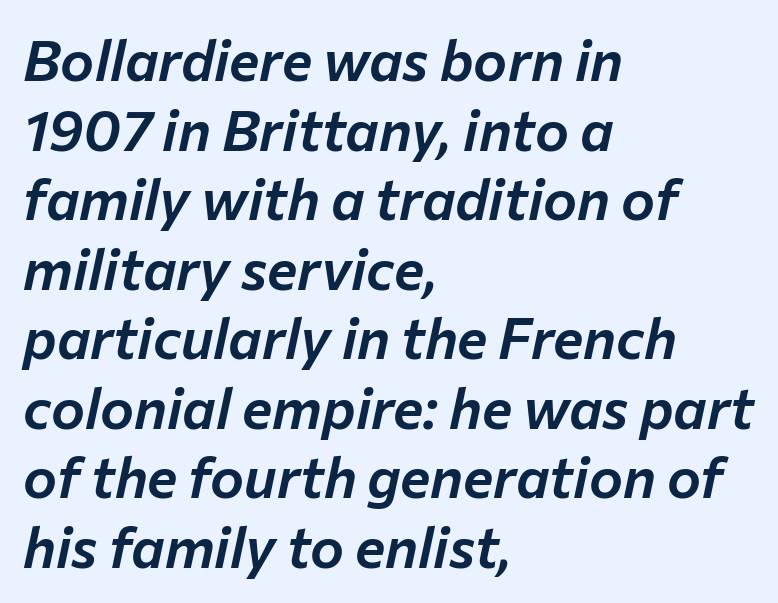
{"italic": "yes", "lean": "right", "slant_degrees": 12, "width": "normal", "stroke_contrast": "low", "x_height": "medium", "monospaced": "no", "underline": "no", "align": "left", "line_spacing_ratio": 1.22, "letter_spacing": "normal", "letter_spacing_em": 0.0, "glyph_px": 57}
